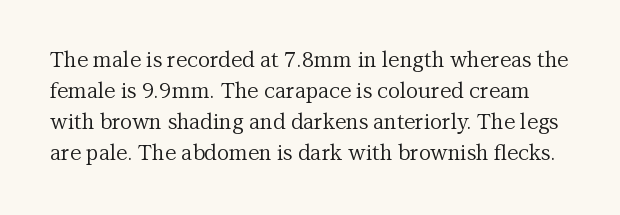
The image shows 21 px text type, upright; set normal line spacing (1.47x), normal letter spacing, not underlined.
